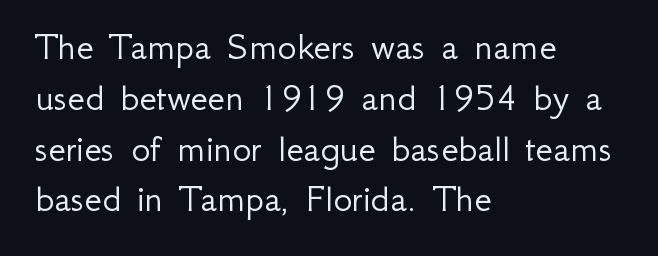
A classic flush-left, rag-right setting is used for this passage. The font family rendered here belongs to the sans-serif group. Spacing verdict: proportional, widths tailored to each character. Descender tails drop into unmarked territory.
